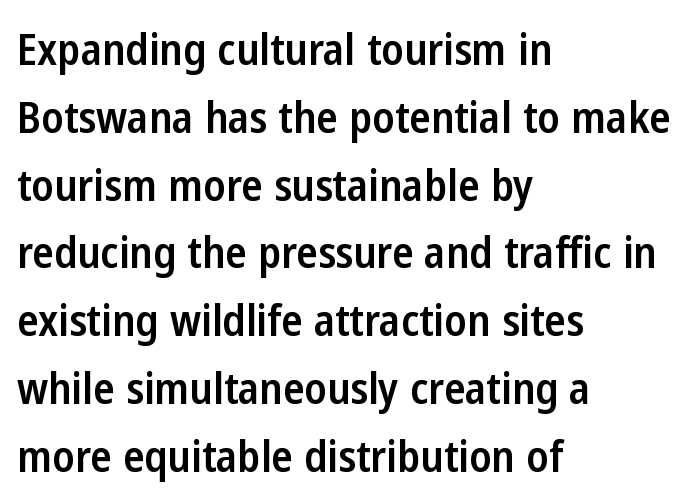
Q: Is the text bold? A: Semi-bold.
Q: Is the text italic (slanted)? A: No, it is upright.
Q: Is the typeface a serif or a sans-serif typeface? A: Sans-serif.
Q: Is the text underlined? A: No.
Q: How is the paragraph aligned? A: Left-aligned.
Q: Is the spacing between letters normal or unusually wide? A: Normal.
Q: Is the spacing between lines tight, normal or loose? A: Normal.
Q: Width (condensed, normal, or wide)? A: Condensed.
Q: Stroke contrast? A: Low.
Q: x-height? A: Medium.
Q: Monospaced? A: No.
